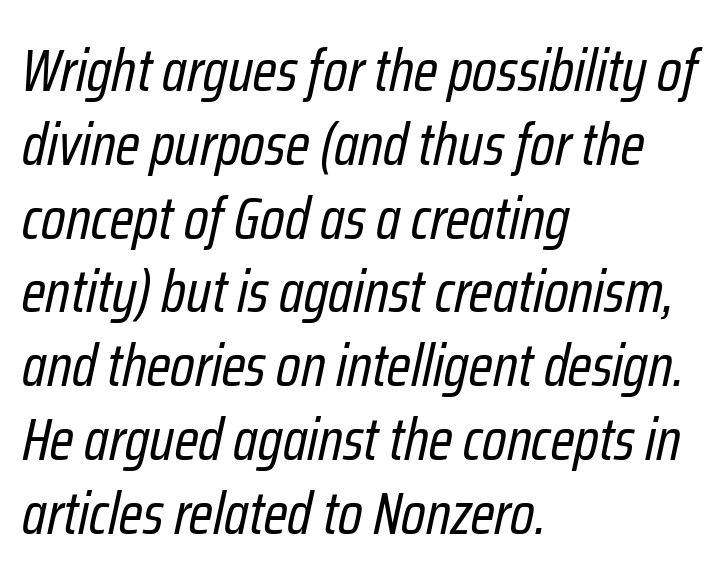
Q: Is the text bold? A: No.
Q: Is the text italic (slanted)? A: Yes, it leans right by about 12 degrees.
Q: Is the text underlined? A: No.
Q: How is the paragraph aligned? A: Left-aligned.
Q: Is the spacing between letters normal or unusually wide? A: Normal.
Q: Width (condensed, normal, or wide)? A: Condensed.
Q: Stroke contrast? A: Low.
Q: x-height? A: Medium.
Q: Monospaced? A: No.
